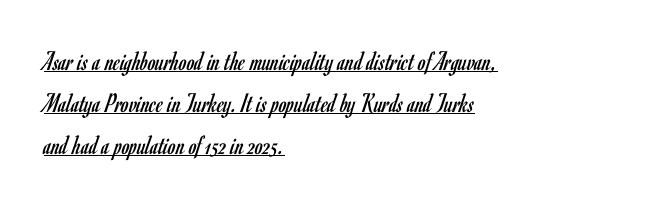
Q: Is the text bold? A: No.
Q: Is the text italic (slanted)? A: Yes.
Q: Is the typeface a serif or a sans-serif typeface? A: Sans-serif.
Q: Is the text underlined? A: Yes.
Q: How is the paragraph aligned? A: Left-aligned.
Q: Is the spacing between letters normal or unusually wide? A: Normal.
Q: Is the spacing between lines tight, normal or loose? A: Normal.
Q: Width (condensed, normal, or wide)? A: Condensed.
Q: Stroke contrast? A: Low.
Q: x-height? A: Small.
Q: Monospaced? A: No.
